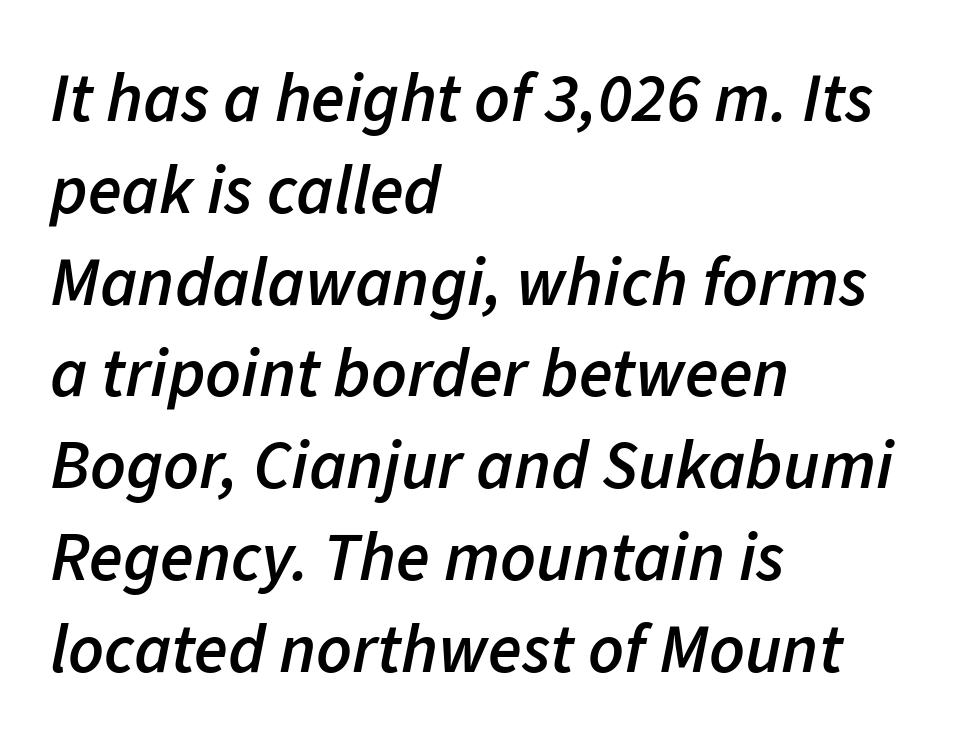
These lines keep a tight, regular rhythm from letter to letter. Vertical spacing — default. Clear beneath every line of the passage. All the whitespace from short lines collects on the right. Is the type bold? Partly — it's a semibold, heavier than regular but not fully bold. Note the varied advance widths — an 'i' is clearly narrower than an 'm'.
